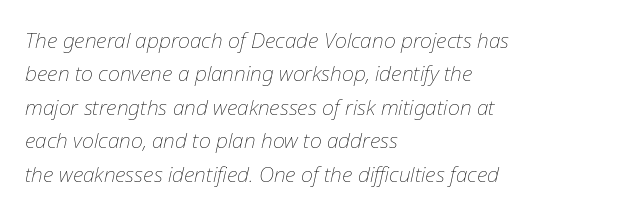
{"italic": "yes", "lean": "right", "slant_degrees": 12, "bold": "no", "underline": "no", "align": "left", "line_spacing": "normal", "line_spacing_ratio": 1.59, "letter_spacing": "normal", "letter_spacing_em": 0.0, "glyph_px": 21}
